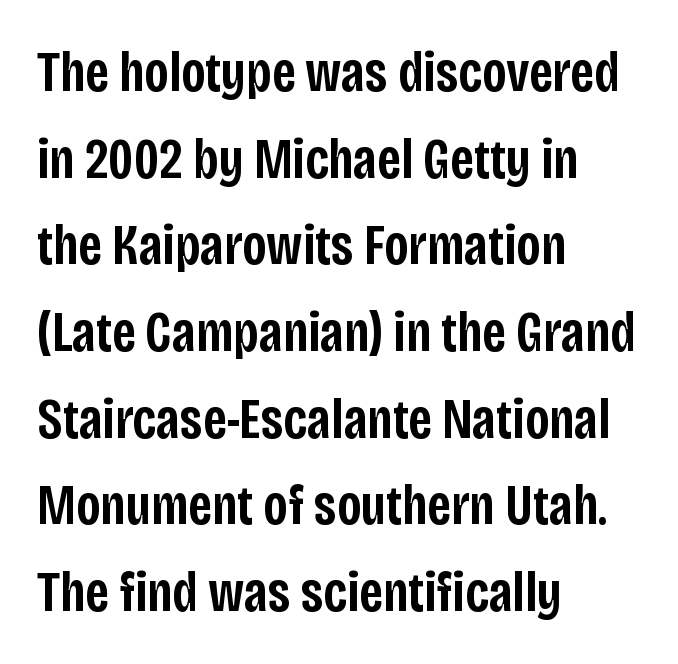
{"serif": "no", "italic": "no", "bold": "semi", "weight": "semibold", "width": "condensed", "stroke_contrast": "low", "x_height": "large", "monospaced": "no", "underline": "no", "align": "left", "line_spacing": "normal", "line_spacing_ratio": 1.52, "letter_spacing": "normal", "letter_spacing_em": 0.0, "glyph_px": 57}
